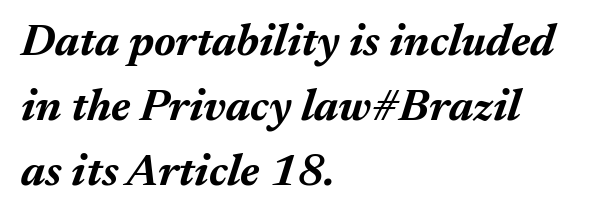
Q: Is the text bold? A: Yes.
Q: Is the text italic (slanted)? A: Yes, it leans right by about 17 degrees.
Q: Is the text underlined? A: No.
Q: How is the paragraph aligned? A: Left-aligned.
Q: Is the spacing between letters normal or unusually wide? A: Normal.
Q: Is the spacing between lines tight, normal or loose? A: Normal.
Q: Width (condensed, normal, or wide)? A: Normal.
Q: Stroke contrast? A: Medium.
Q: x-height? A: Medium.
Q: Monospaced? A: No.
